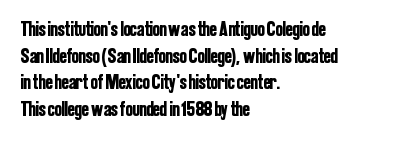
The image shows 21 px text type, upright; set left-aligned, normal line spacing (1.27x), normal letter spacing, not underlined.
